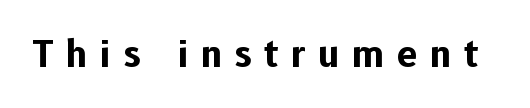
{"serif": "no", "italic": "no", "bold": "yes", "weight": "bold", "width": "normal", "stroke_contrast": "low", "x_height": "medium", "monospaced": "no", "underline": "no", "letter_spacing": "wide", "letter_spacing_em": 0.35, "glyph_px": 36}
